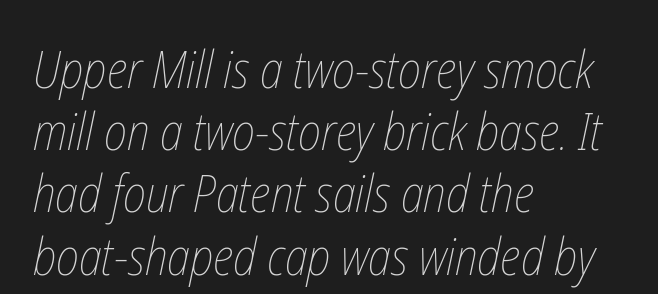
Q: Is the text bold? A: No.
Q: Is the text underlined? A: No.
Q: How is the paragraph aligned? A: Left-aligned.
Q: Is the spacing between letters normal or unusually wide? A: Normal.
Q: Width (condensed, normal, or wide)? A: Condensed.
Q: Stroke contrast? A: Low.
Q: x-height? A: Medium.
Q: Monospaced? A: No.
